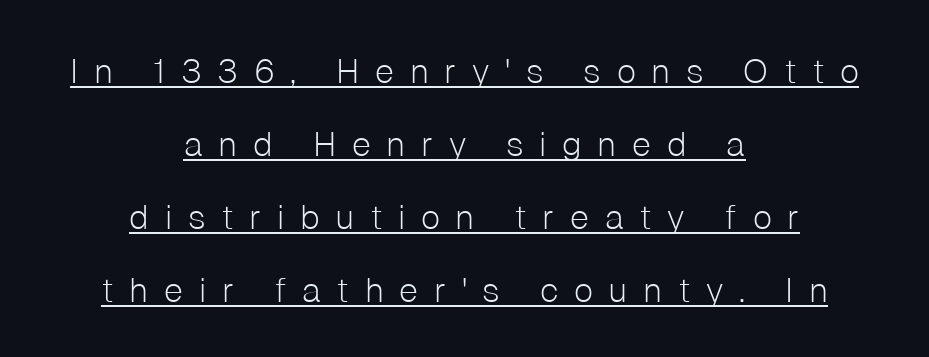
{"serif": "no", "italic": "no", "bold": "no", "weight": "light", "width": "normal", "stroke_contrast": "low", "x_height": "medium", "monospaced": "no", "underline": "yes", "align": "center", "line_spacing": "loose", "line_spacing_ratio": 2.15, "letter_spacing": "wide", "letter_spacing_em": 0.46, "glyph_px": 34}
